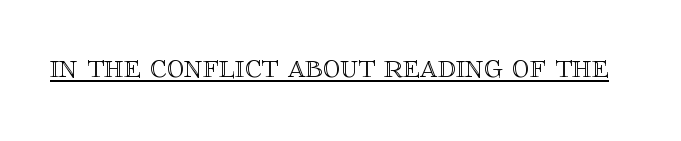
The image shows 35 px text type, upright; set normal letter spacing, underlined; a large x-height.
